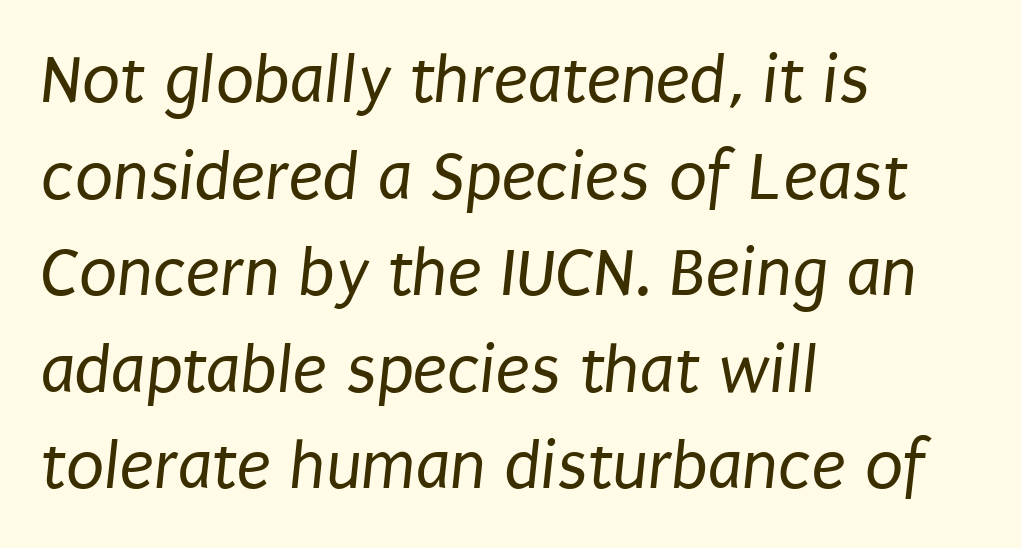
{"serif": "no", "bold": "no", "weight": "regular", "width": "condensed", "stroke_contrast": "low", "x_height": "large", "monospaced": "no", "underline": "no", "align": "left", "line_spacing": "normal", "line_spacing_ratio": 1.38, "letter_spacing": "normal", "letter_spacing_em": 0.0, "glyph_px": 70}
